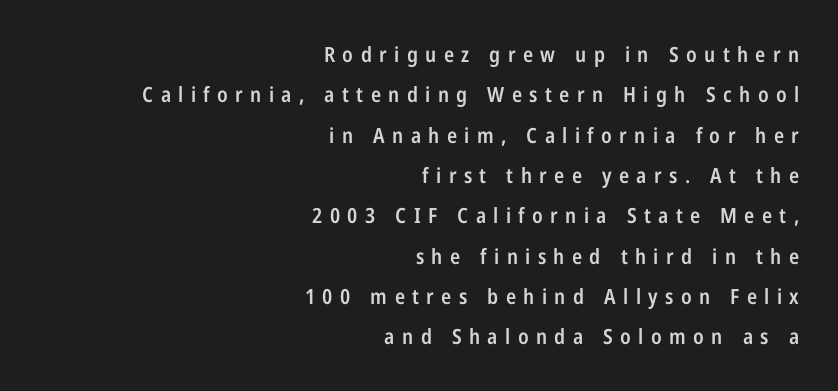
The font is running at a semibold setting, under full bold. Notice how the passage keeps a crisp vertical edge on the right only. The letterforms stand isolated, each surrounded by extra space. Honestly, there is no underline to notice here at all. Rendered with straight, roman letterforms.
